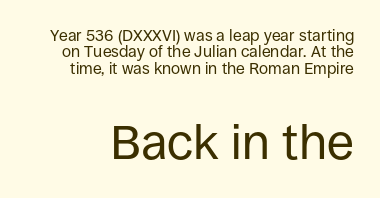
Q: Is the text bold? A: No.
Q: Is the text italic (slanted)? A: No, it is upright.
Q: Is the typeface a serif or a sans-serif typeface? A: Sans-serif.
Q: Is the text underlined? A: No.
Q: Is the spacing between letters normal or unusually wide? A: Normal.
Q: Is the spacing between lines tight, normal or loose? A: Tight.
Q: Which block of text is set in a larger size, the first (top) or the second (bottom)? A: The second (bottom) one.
Q: Width (condensed, normal, or wide)? A: Normal.
Q: Stroke contrast? A: Low.
Q: x-height? A: Large.
Q: Monospaced? A: No.
